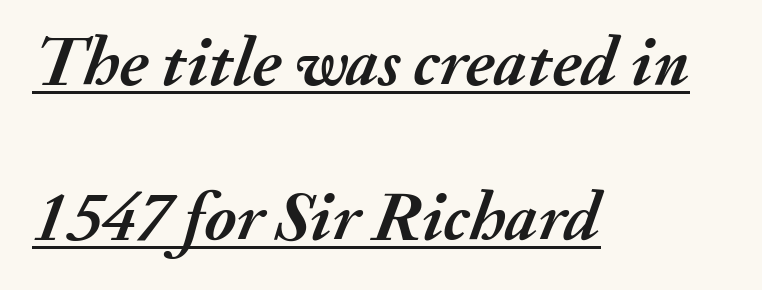
The image shows 70 px semibold type, italic (leaning right); set left-aligned, loose line spacing (2.21x), normal letter spacing, underlined; medium stroke contrast and a small x-height.
